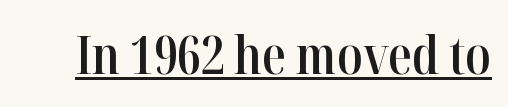
Q: Is the text bold? A: Semi-bold.
Q: Is the text italic (slanted)? A: No, it is upright.
Q: Is the typeface a serif or a sans-serif typeface? A: Serif.
Q: Is the text underlined? A: Yes.
Q: Is the spacing between letters normal or unusually wide? A: Normal.
Q: Width (condensed, normal, or wide)? A: Condensed.
Q: Stroke contrast? A: High.
Q: x-height? A: Medium.
Q: Monospaced? A: No.
